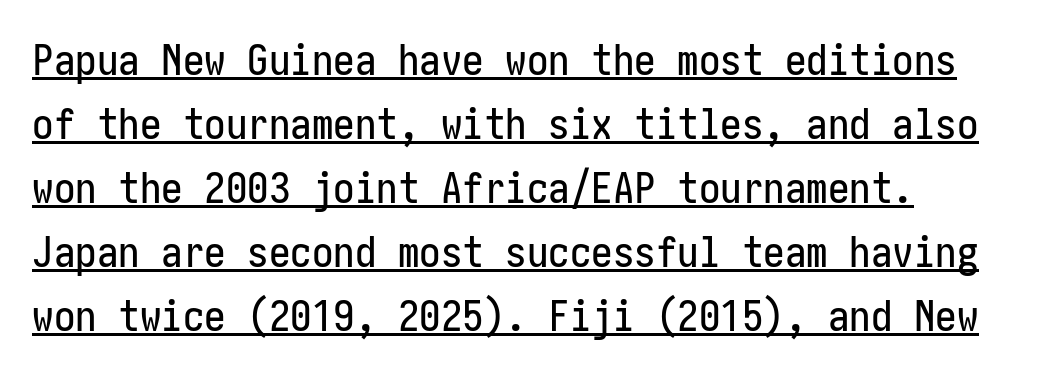
Q: Is the text italic (slanted)? A: No, it is upright.
Q: Is the typeface a serif or a sans-serif typeface? A: Sans-serif.
Q: Is the text underlined? A: Yes.
Q: How is the paragraph aligned? A: Left-aligned.
Q: Is the spacing between letters normal or unusually wide? A: Normal.
Q: Is the spacing between lines tight, normal or loose? A: Normal.
Q: Width (condensed, normal, or wide)? A: Condensed.
Q: Stroke contrast? A: Low.
Q: x-height? A: Medium.
